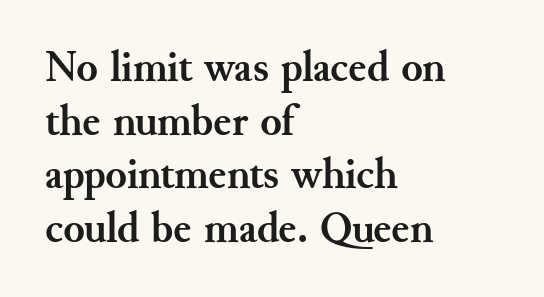
The image shows 44 px semibold serif type, upright; set left-aligned, line spacing 1.22x, normal letter spacing, not underlined; medium stroke contrast and a small x-height.
